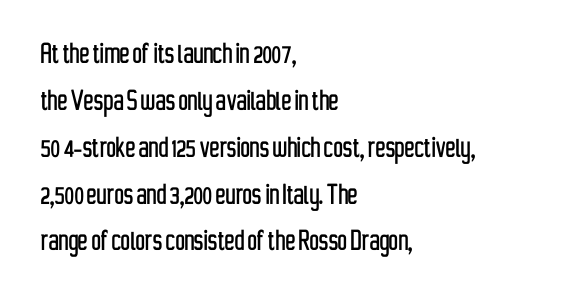
The gap between lines stays unmarked. These lines are set flush left with a ragged right edge. Summary of vertical rhythm: regular, with standard interline spacing. Think of a printed novel: that variable character pitch is what you see here.
